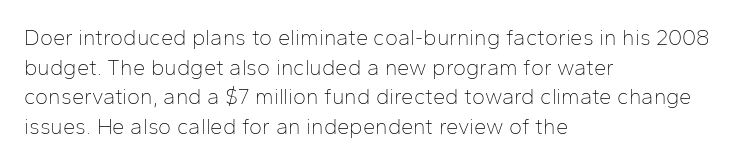
{"italic": "no", "bold": "no", "underline": "no", "align": "left", "line_spacing": "normal", "line_spacing_ratio": 1.35, "letter_spacing": "normal", "letter_spacing_em": 0.0, "glyph_px": 22}
